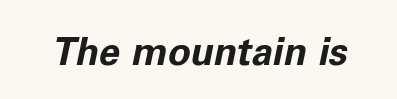
Q: Is the text bold? A: Yes.
Q: Is the text italic (slanted)? A: Yes, it leans right by about 11 degrees.
Q: Is the text underlined? A: No.
Q: Is the spacing between letters normal or unusually wide? A: Normal.
Q: Width (condensed, normal, or wide)? A: Normal.
Q: Stroke contrast? A: Low.
Q: x-height? A: Medium.
Q: Monospaced? A: No.
